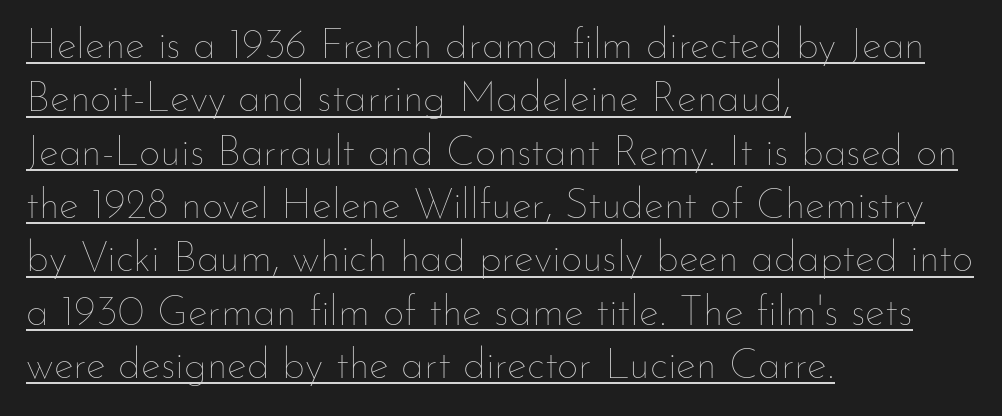
Q: Is the text bold? A: No.
Q: Is the text italic (slanted)? A: No, it is upright.
Q: Is the text underlined? A: Yes.
Q: How is the paragraph aligned? A: Left-aligned.
Q: Is the spacing between letters normal or unusually wide? A: Normal.
Q: Is the spacing between lines tight, normal or loose? A: Normal.
Q: Width (condensed, normal, or wide)? A: Normal.
Q: Stroke contrast? A: Low.
Q: x-height? A: Small.
Q: Monospaced? A: No.
